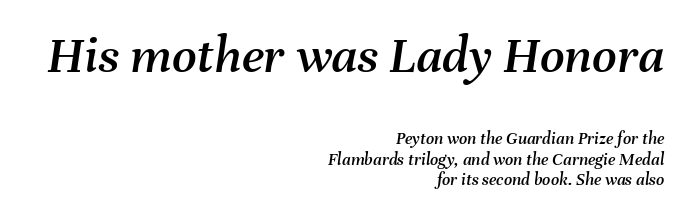
Q: Is the text italic (slanted)? A: Yes, it leans right by about 8 degrees.
Q: Is the text underlined? A: No.
Q: How is the paragraph aligned? A: Right-aligned.
Q: Is the spacing between letters normal or unusually wide? A: Normal.
Q: Is the spacing between lines tight, normal or loose? A: Tight.
Q: Which block of text is set in a larger size, the first (top) or the second (bottom)? A: The first (top) one.
Q: Width (condensed, normal, or wide)? A: Normal.
Q: Stroke contrast? A: Medium.
Q: x-height? A: Medium.
Q: Monospaced? A: No.
